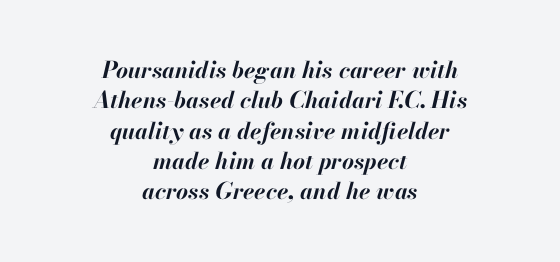
{"italic": "yes", "lean": "right", "slant_degrees": 13, "bold": "yes", "underline": "no", "align": "center", "line_spacing": "normal", "line_spacing_ratio": 1.32, "letter_spacing": "normal", "letter_spacing_em": 0.0, "glyph_px": 23}
